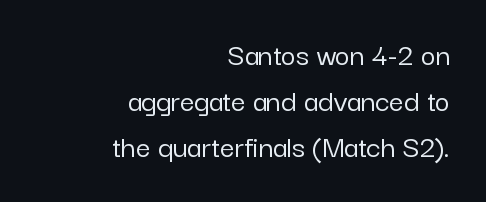
Q: Is the text italic (slanted)? A: No, it is upright.
Q: Is the typeface a serif or a sans-serif typeface? A: Sans-serif.
Q: Is the text underlined? A: No.
Q: How is the paragraph aligned? A: Right-aligned.
Q: Is the spacing between letters normal or unusually wide? A: Normal.
Q: Is the spacing between lines tight, normal or loose? A: Normal.
Q: Width (condensed, normal, or wide)? A: Normal.
Q: Stroke contrast? A: Low.
Q: x-height? A: Medium.
Q: Monospaced? A: No.
